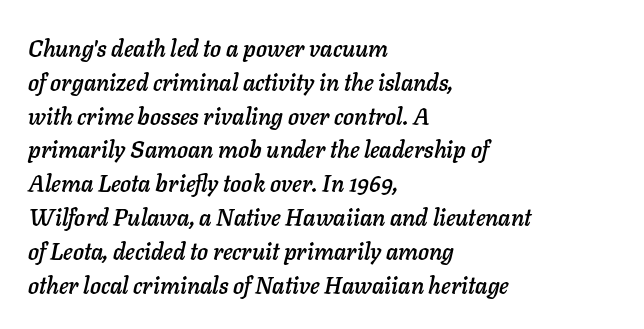
Q: Is the text italic (slanted)? A: Yes, it leans right by about 11 degrees.
Q: Is the text underlined? A: No.
Q: How is the paragraph aligned? A: Left-aligned.
Q: Is the spacing between letters normal or unusually wide? A: Normal.
Q: Is the spacing between lines tight, normal or loose? A: Normal.
